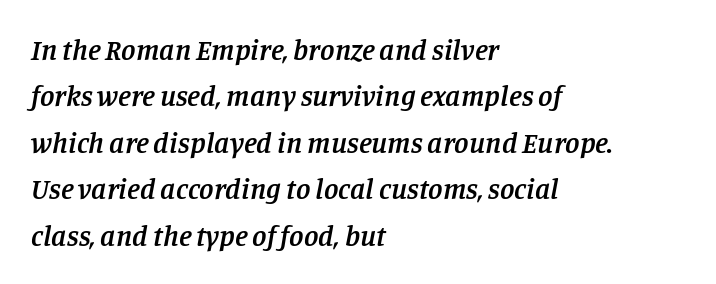
Nothing unusual about the tracking: characters are spaced as the font intends. This sample uses an oblique cut, with every glyph tilted off the vertical. The characters look somewhat weighty, a semibold short of true bold. Letters rest on an invisible, unmarked baseline. Looks like regular typesetting: each glyph gets only the width it needs. The ragged edge is on the right, which tells us the setting is flush left.
